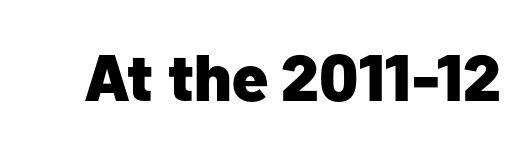
The image shows 65 px heavy sans-serif type, upright; set normal letter spacing, not underlined; low stroke contrast and a medium x-height.
